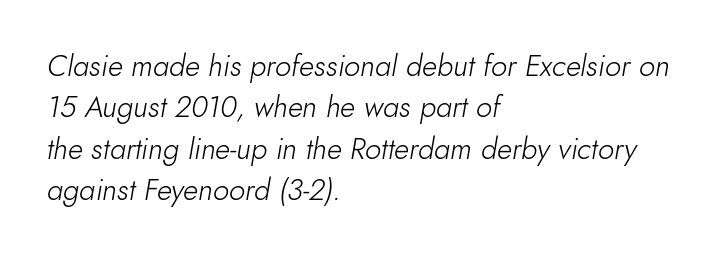
Q: Is the text bold? A: No.
Q: Is the text italic (slanted)? A: Yes, it leans right by about 10 degrees.
Q: Is the text underlined? A: No.
Q: How is the paragraph aligned? A: Left-aligned.
Q: Is the spacing between letters normal or unusually wide? A: Normal.
Q: Is the spacing between lines tight, normal or loose? A: Normal.
Q: Width (condensed, normal, or wide)? A: Normal.
Q: Stroke contrast? A: Low.
Q: x-height? A: Small.
Q: Monospaced? A: No.
